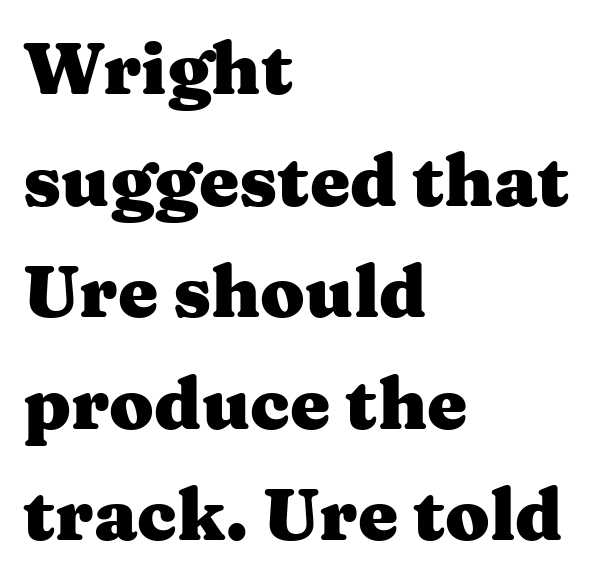
The words here are not underlined. The font family rendered here belongs to the serif group. The passage shown is emphatically bold. Looks like regular typesetting: each glyph gets only the width it needs. No extra tracking has been applied to these lines. Visually the block forms a straight wall on the left and a jagged coastline on the right.
